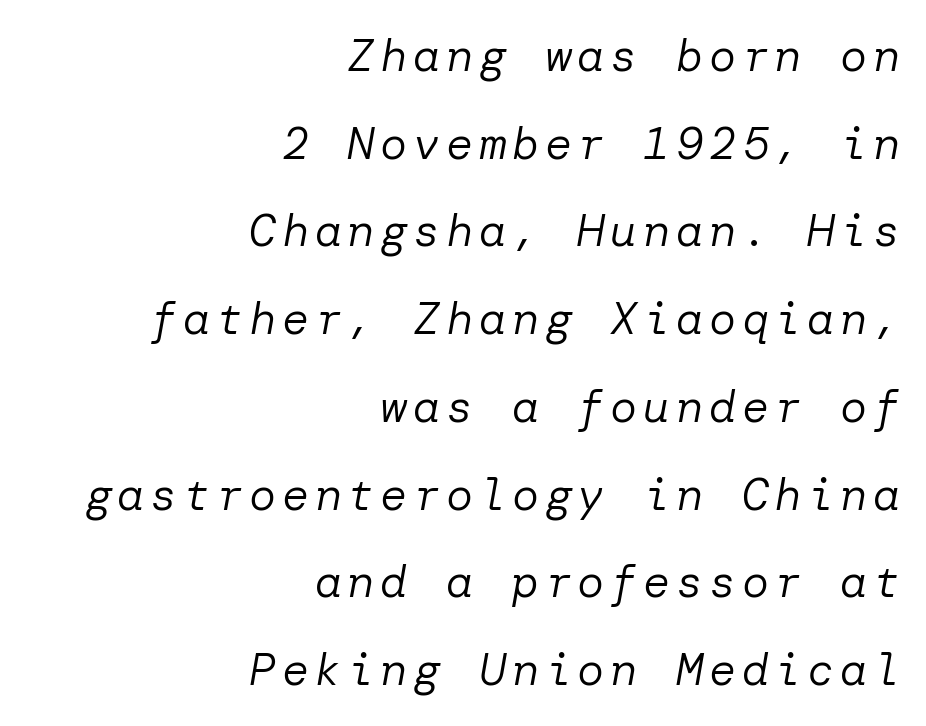
Counters stay open thanks to moderate or lighter strokes. This is oblique type, the kind used for emphasis or titles. Decoration check: the copy has no underline. These lines are set flush right with a ragged left edge.
